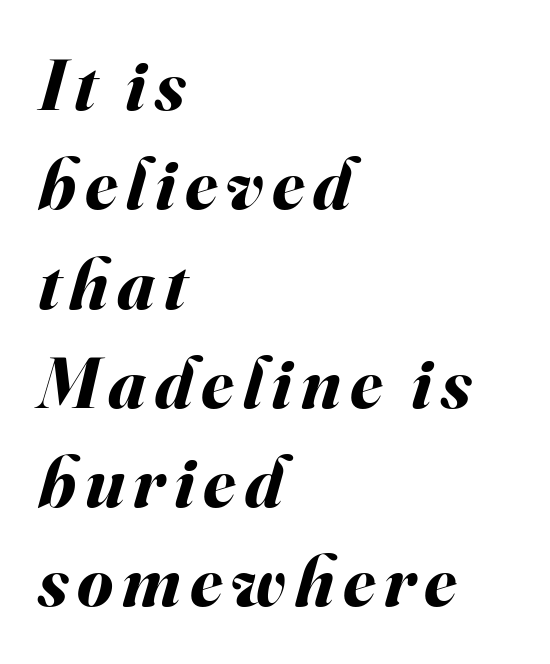
The image shows 73 px bold type, italic (leaning right); set left-aligned, normal line spacing (1.36x), not underlined; medium stroke contrast and a small x-height.
